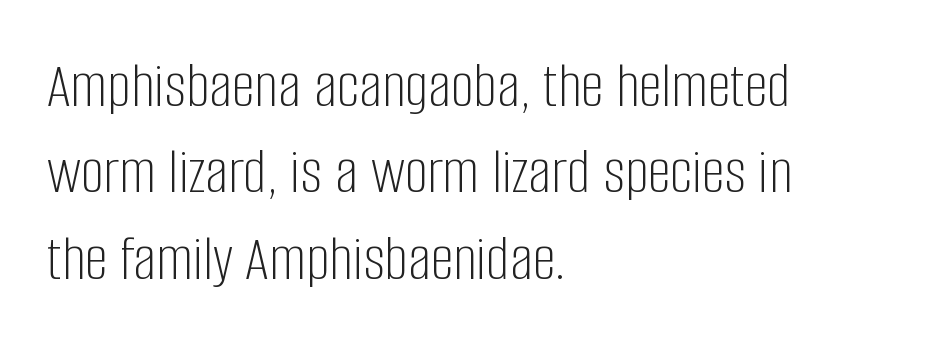
Q: Is the text bold? A: No.
Q: Is the text italic (slanted)? A: No, it is upright.
Q: Is the typeface a serif or a sans-serif typeface? A: Sans-serif.
Q: Is the text underlined? A: No.
Q: How is the paragraph aligned? A: Left-aligned.
Q: Is the spacing between letters normal or unusually wide? A: Normal.
Q: Is the spacing between lines tight, normal or loose? A: Normal.
Q: Width (condensed, normal, or wide)? A: Condensed.
Q: Stroke contrast? A: Low.
Q: x-height? A: Large.
Q: Monospaced? A: No.
